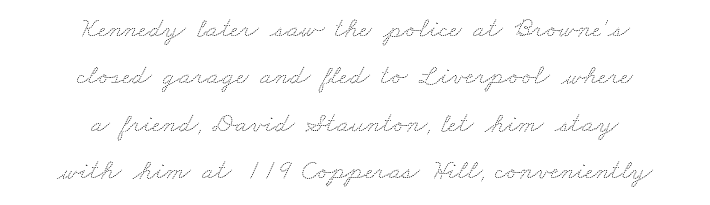
The image shows 28 px thin, wide type; set centered, normal line spacing (1.69x), normal letter spacing, not underlined; medium stroke contrast and a small x-height.
